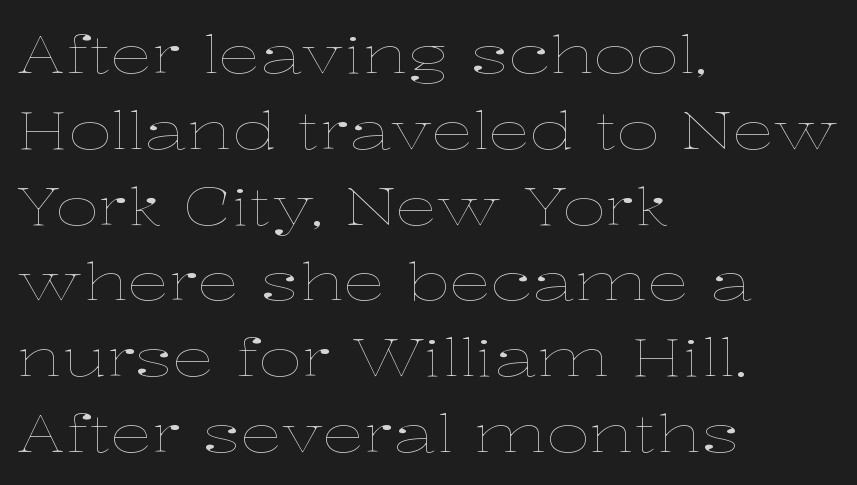
The image shows 53 px thin, wide type, upright; set left-aligned, normal line spacing (1.43x), normal letter spacing, not underlined; low stroke contrast and a medium x-height.
